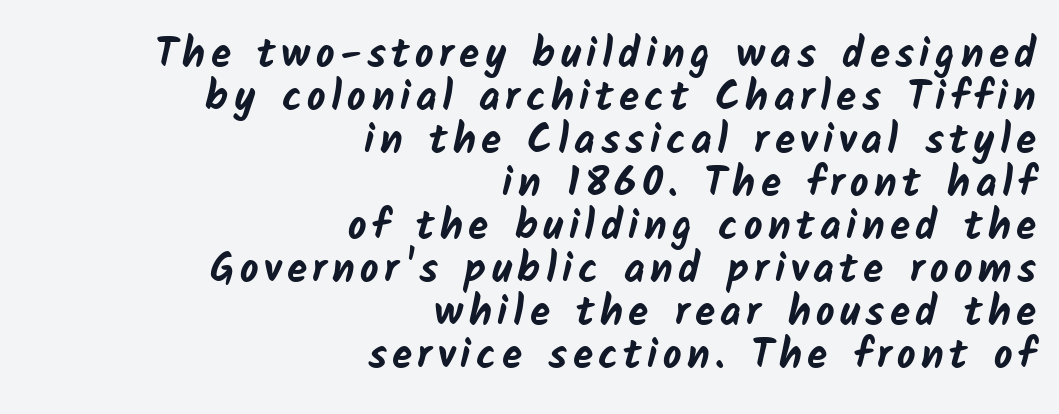
The face used here has the dense, thick strokes of a bold. The passage shown is typed in a proportional face where columns would drift. Check under the words: just untouched page. To sum up the face: it is a sans, with no serifs. This rendering uses right alignment, leaving the left contour irregular.
